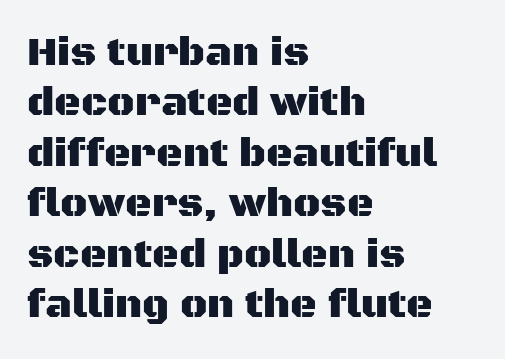
Q: Is the text italic (slanted)? A: No, it is upright.
Q: Is the typeface a serif or a sans-serif typeface? A: Sans-serif.
Q: Is the text underlined? A: No.
Q: How is the paragraph aligned? A: Left-aligned.
Q: Is the spacing between letters normal or unusually wide? A: Normal.
Q: Width (condensed, normal, or wide)? A: Normal.
Q: Stroke contrast? A: Medium.
Q: x-height? A: Large.
Q: Monospaced? A: No.
